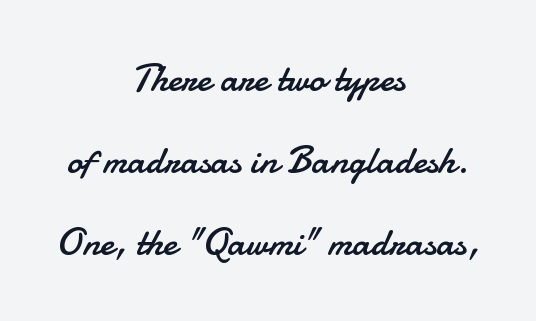
The image shows 39 px regular-weight sans-serif type; set centered, loose line spacing (2.1x), normal letter spacing, not underlined; low stroke contrast and a small x-height.
